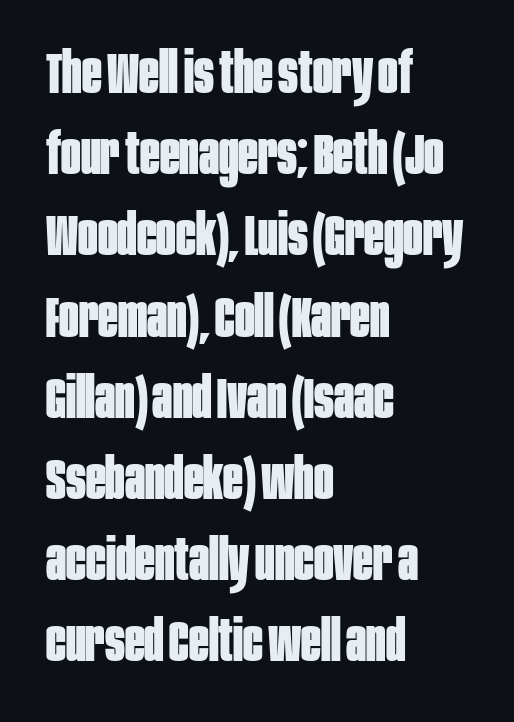
{"serif": "no", "italic": "no", "bold": "yes", "weight": "bold", "width": "condensed", "stroke_contrast": "low", "x_height": "large", "monospaced": "no", "underline": "no", "align": "left", "line_spacing": "normal", "line_spacing_ratio": 1.4, "letter_spacing": "normal", "letter_spacing_em": 0.0, "glyph_px": 58}
